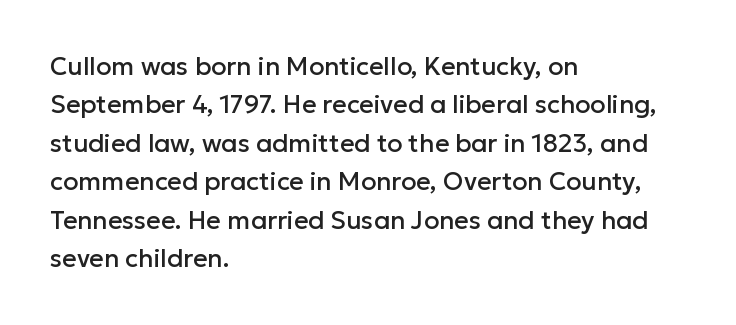
These lines stack with their left ends in a neat column. This is the regular roman posture of the typeface. Leading matches the norm, producing a regular column. No extra tracking has been applied to these lines. Type without underlining.
